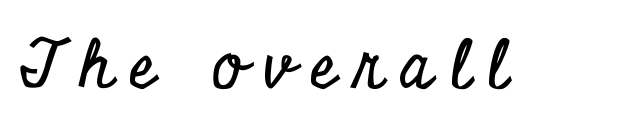
{"serif": "yes", "width": "condensed", "stroke_contrast": "low", "x_height": "small", "monospaced": "no", "underline": "no", "letter_spacing": "wide", "letter_spacing_em": 0.26, "glyph_px": 66}
